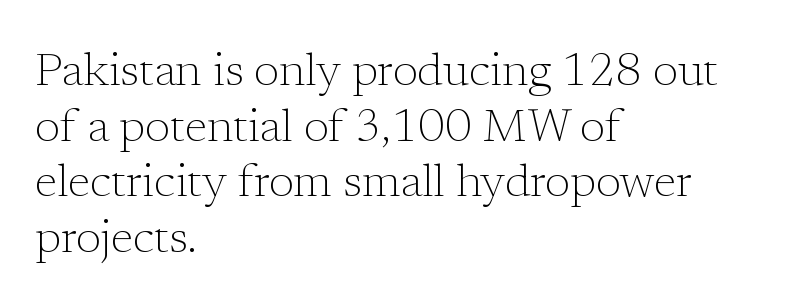
The image shows 46 px light serif type, upright; set left-aligned, line spacing 1.21x, normal letter spacing, not underlined; low stroke contrast and a medium x-height.
